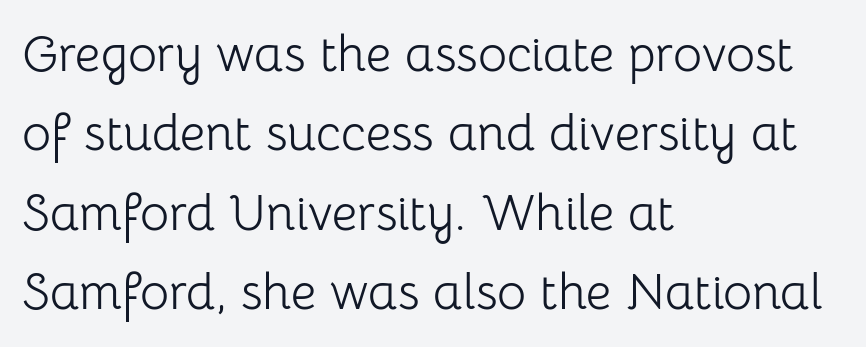
Q: Is the text bold? A: No.
Q: Is the text italic (slanted)? A: No, it is upright.
Q: Is the typeface a serif or a sans-serif typeface? A: Sans-serif.
Q: Is the text underlined? A: No.
Q: How is the paragraph aligned? A: Left-aligned.
Q: Is the spacing between letters normal or unusually wide? A: Normal.
Q: Is the spacing between lines tight, normal or loose? A: Normal.
Q: Width (condensed, normal, or wide)? A: Normal.
Q: Stroke contrast? A: Low.
Q: x-height? A: Medium.
Q: Monospaced? A: No.
